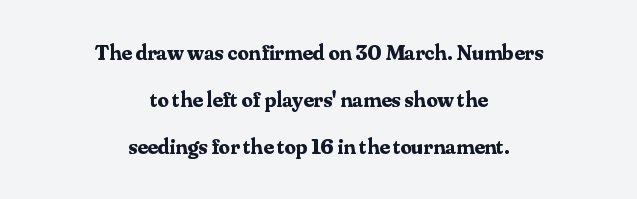
The image shows 22 px bold type, upright; set centered, loose line spacing (2.14x), normal letter spacing, not underlined.
